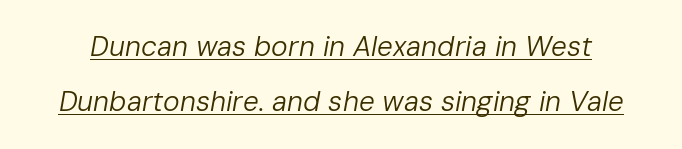
{"italic": "yes", "lean": "right", "slant_degrees": 10, "bold": "no", "weight": "regular", "width": "normal", "stroke_contrast": "low", "x_height": "medium", "monospaced": "no", "underline": "yes", "line_spacing": "loose", "line_spacing_ratio": 1.98, "letter_spacing": "normal", "letter_spacing_em": 0.0, "glyph_px": 28}
